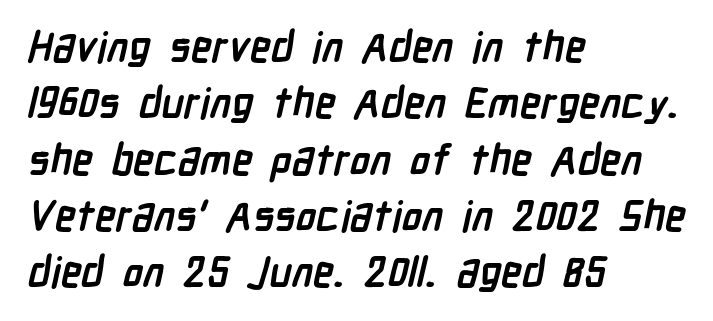
{"serif": "no", "bold": "yes", "weight": "semibold", "width": "condensed", "stroke_contrast": "low", "x_height": "medium", "monospaced": "no", "underline": "no", "align": "left", "line_spacing": "normal", "line_spacing_ratio": 1.34, "letter_spacing": "normal", "letter_spacing_em": 0.0, "glyph_px": 42}
